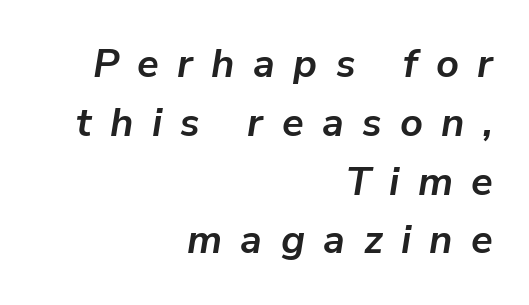
The image shows 40 px semibold type, italic (leaning right); set right-aligned, normal line spacing (1.47x), unusually wide letter spacing (+0.46 em), not underlined; low stroke contrast and a medium x-height.
